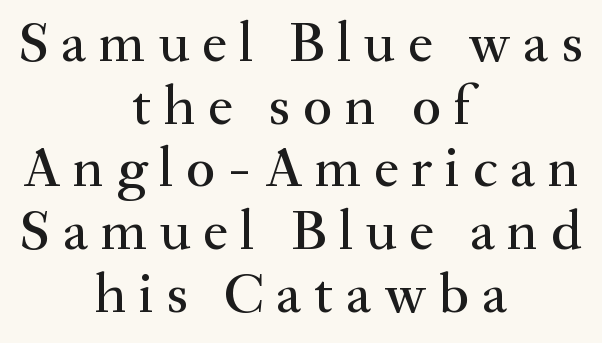
The image shows 57 px serif type, upright; set centered, tight line spacing (1.1x), unusually wide letter spacing (+0.22 em), not underlined; medium stroke contrast and a small x-height.
